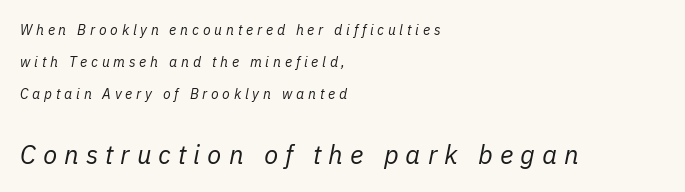
Q: Is the text bold? A: No.
Q: Is the text italic (slanted)? A: Yes, it leans right by about 11 degrees.
Q: Is the text underlined? A: No.
Q: How is the paragraph aligned? A: Left-aligned.
Q: Is the spacing between letters normal or unusually wide? A: Unusually wide.
Q: Is the spacing between lines tight, normal or loose? A: Loose.
Q: Which block of text is set in a larger size, the first (top) or the second (bottom)? A: The second (bottom) one.
